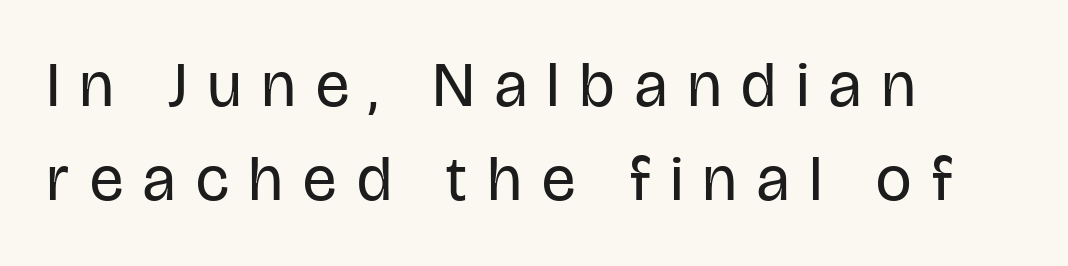
Stems and bowls with no extra thickness — not bold. The rendering uses a moderate line-height, typical for paragraphs. This rendering features lettering with no underline. Spacing verdict: proportional, widths tailored to each character. The lines are quadded left.
